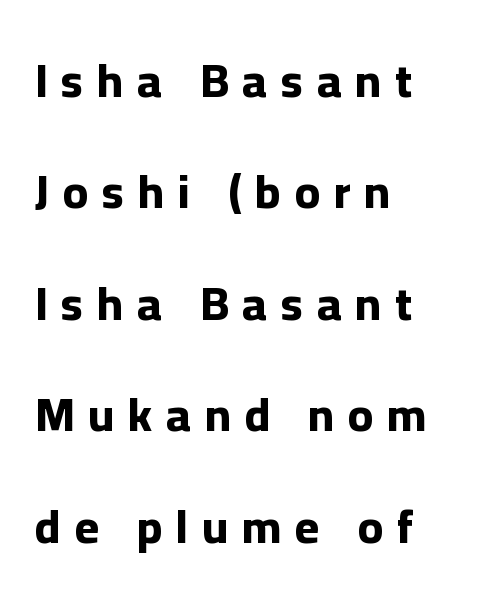
Strokes here are thick enough to call this a true bold. Is the letter spacing exaggerated? Yes — the characters are pushed far apart. Rows of type keep a wide berth in the vertical direction. Italic? Not at all — the glyphs are vertical. Teacher's note: observe the even left margin — that is flush-left alignment.
